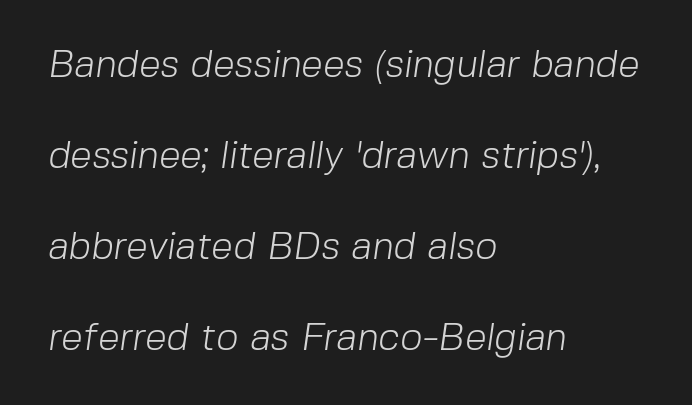
The image shows 39 px light sans-serif type; set left-aligned, loose line spacing (2.33x), normal letter spacing, not underlined; low stroke contrast and a medium x-height.
